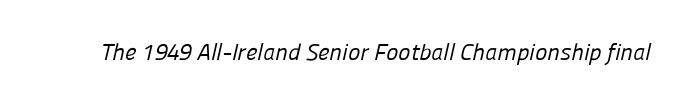
The image shows 23 px text type; set normal letter spacing, not underlined.
